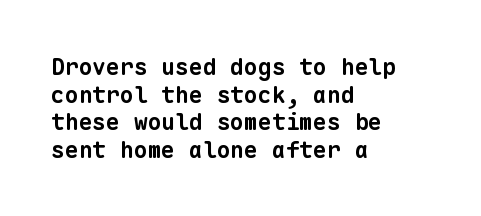
The image shows 23 px bold type; set left-aligned, line spacing 1.2x, normal letter spacing, not underlined.
